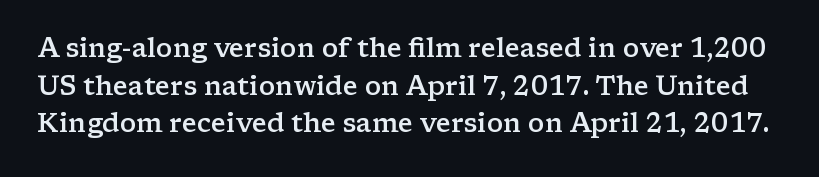
The image shows 26 px text type, upright; set normal line spacing (1.45x), normal letter spacing, not underlined.
